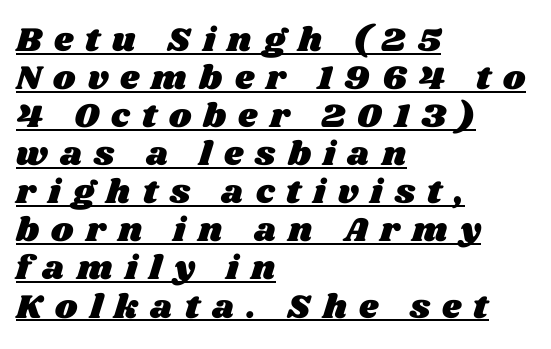
{"width": "wide", "stroke_contrast": "medium", "x_height": "large", "monospaced": "no", "underline": "yes", "align": "left", "line_spacing": "tight", "line_spacing_ratio": 1.12, "letter_spacing": "wide", "letter_spacing_em": 0.36, "glyph_px": 34}
